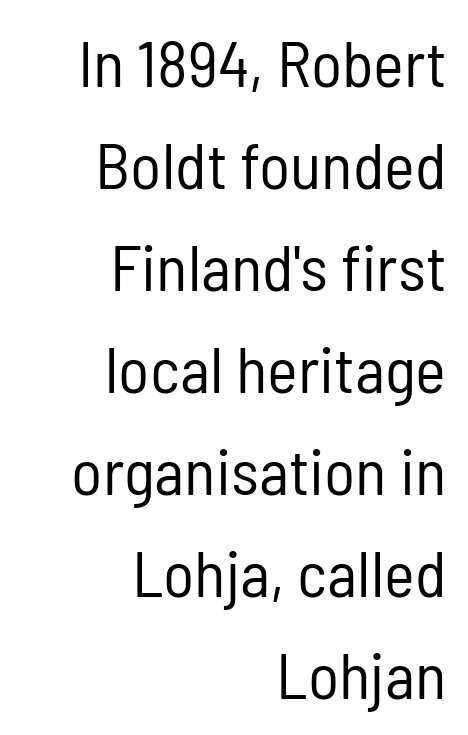
The image shows 65 px regular-weight, condensed sans-serif type, upright; set right-aligned, normal line spacing (1.57x), normal letter spacing, not underlined; low stroke contrast and a medium x-height.
